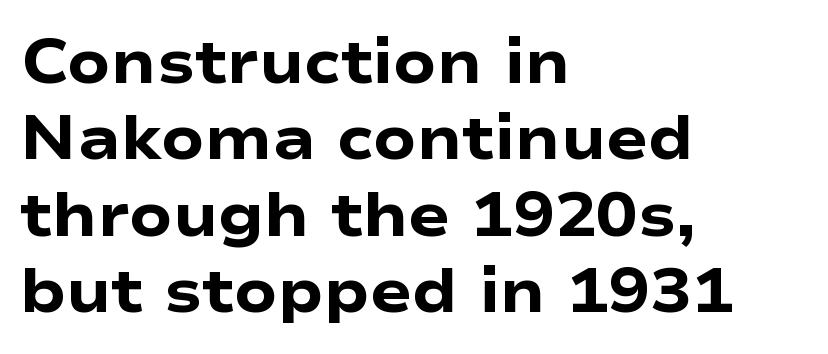
{"serif": "no", "italic": "no", "bold": "yes", "weight": "heavy", "width": "wide", "stroke_contrast": "low", "x_height": "medium", "monospaced": "no", "underline": "no", "align": "left", "line_spacing_ratio": 1.23, "letter_spacing": "normal", "letter_spacing_em": 0.0, "glyph_px": 62}
